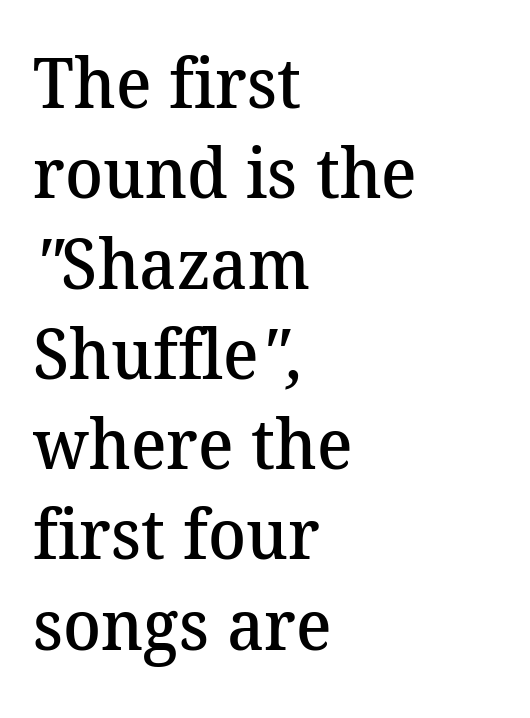
Strokes here are thickened, but only to semibold level. The rendering uses natural spacing where letterforms have individual widths. The passage is arranged the way most books set body copy — flush left. Between one letter and the next there's only the usual sliver of space. Clear beneath every line of the passage.
